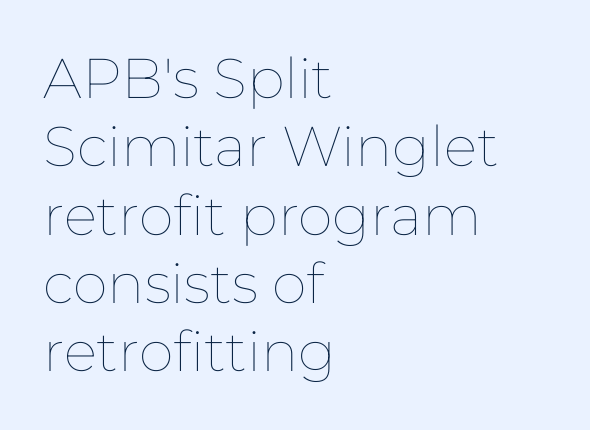
{"italic": "no", "bold": "no", "weight": "thin", "width": "normal", "stroke_contrast": "low", "x_height": "medium", "monospaced": "no", "underline": "no", "align": "left", "line_spacing_ratio": 1.22, "letter_spacing": "normal", "letter_spacing_em": 0.0, "glyph_px": 56}
